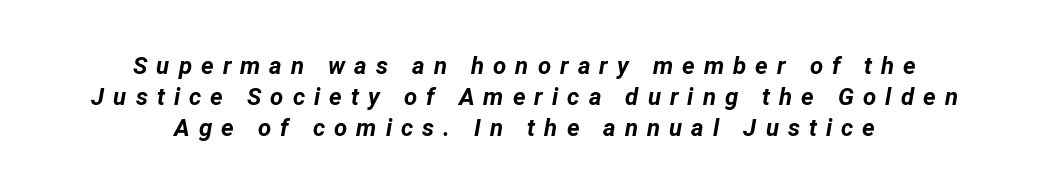
Q: Is the text bold? A: Yes.
Q: Is the text italic (slanted)? A: Yes, it leans right by about 12 degrees.
Q: Is the text underlined? A: No.
Q: How is the paragraph aligned? A: Centered.
Q: Is the spacing between letters normal or unusually wide? A: Unusually wide.
Q: Is the spacing between lines tight, normal or loose? A: Normal.
